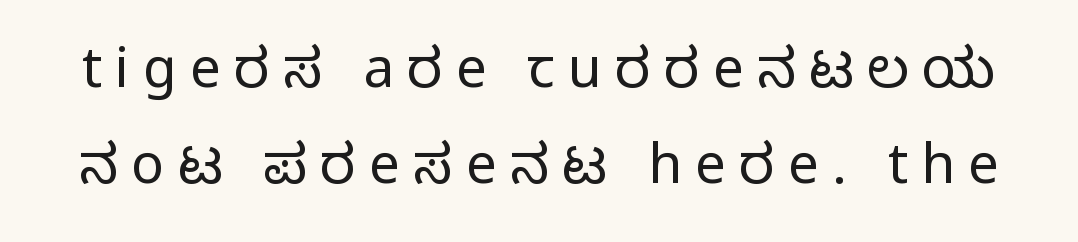
{"serif": "no", "italic": "no", "width": "condensed", "stroke_contrast": "medium", "monospaced": "no", "underline": "no", "line_spacing_ratio": 1.74, "letter_spacing": "wide", "letter_spacing_em": 0.24, "glyph_px": 55}
